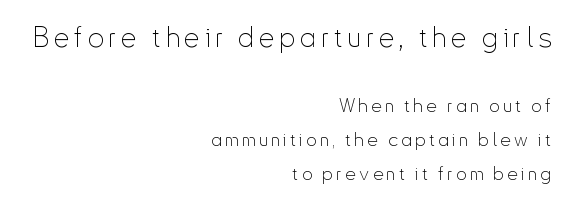
{"serif": "no", "italic": "no", "bold": "no", "weight": "thin", "width": "condensed", "stroke_contrast": "low", "x_height": "small", "monospaced": "no", "underline": "no", "align": "right", "line_spacing_ratio": 1.79, "larger_block": "first", "size_ratio": 1.47, "glyph_px": 28}
